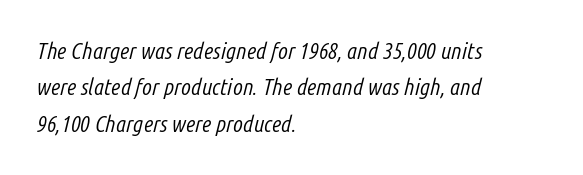
Q: Is the text bold? A: No.
Q: Is the text italic (slanted)? A: Yes, it leans right by about 14 degrees.
Q: Is the text underlined? A: No.
Q: How is the paragraph aligned? A: Left-aligned.
Q: Is the spacing between letters normal or unusually wide? A: Normal.
Q: Is the spacing between lines tight, normal or loose? A: Normal.
